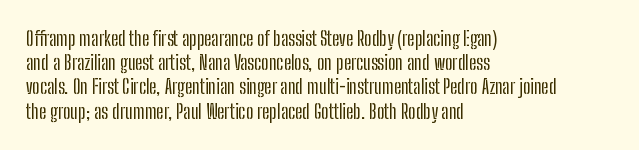
The image shows 20 px text type, upright; set left-aligned, line spacing 1.21x, normal letter spacing, not underlined.
